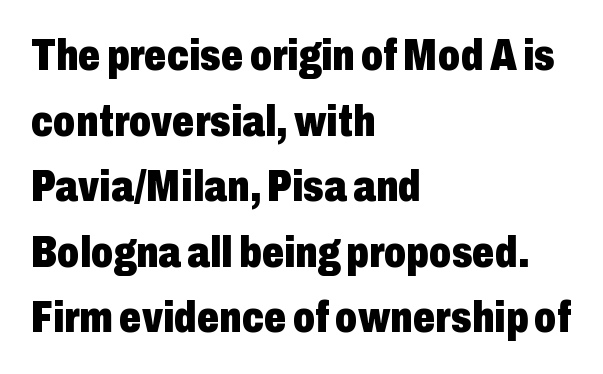
Q: Is the text bold? A: Yes.
Q: Is the text italic (slanted)? A: No, it is upright.
Q: Is the typeface a serif or a sans-serif typeface? A: Sans-serif.
Q: Is the text underlined? A: No.
Q: How is the paragraph aligned? A: Left-aligned.
Q: Is the spacing between letters normal or unusually wide? A: Normal.
Q: Is the spacing between lines tight, normal or loose? A: Normal.
Q: Width (condensed, normal, or wide)? A: Condensed.
Q: Stroke contrast? A: Low.
Q: x-height? A: Medium.
Q: Monospaced? A: No.
